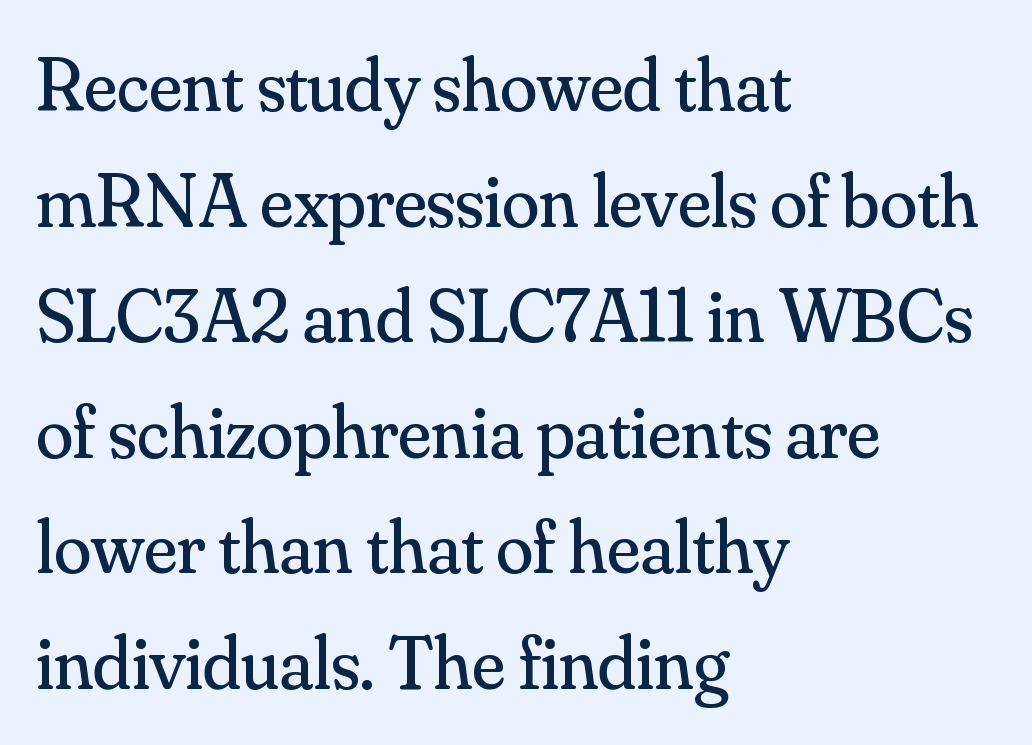
Regarding serifs, this sample has them. A typesetter would mark this as roman, not italic. This sample has the flowing, uneven cadence of proportional lettering. Nothing heavy about these letters — not bold at all. The ragged edge is on the right, which tells us the setting is flush left. Glyph-to-glyph distance matches everyday printed text.
